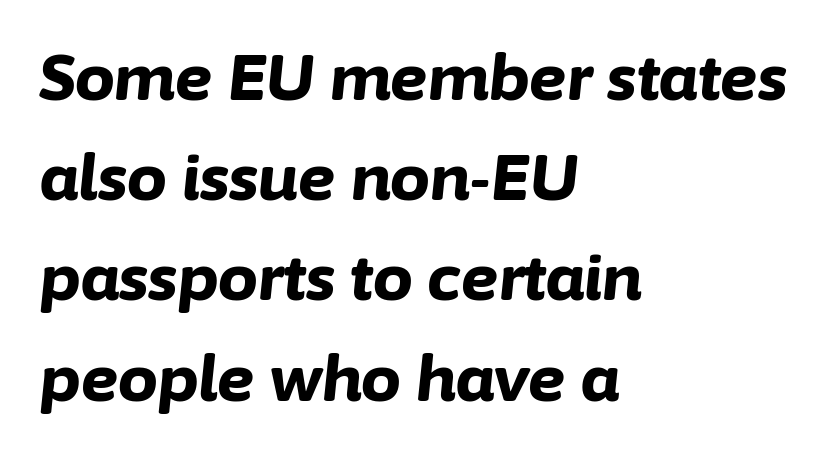
Each line starts at the same left margin while the right side varies. The line texture is even and compact thanks to regular tracking. Students, observe: this is what conventionally led text looks like. Does the weight exceed regular? Yes, all the way to bold. Bare-footed words on every line. The rendering uses natural spacing where letterforms have individual widths.
